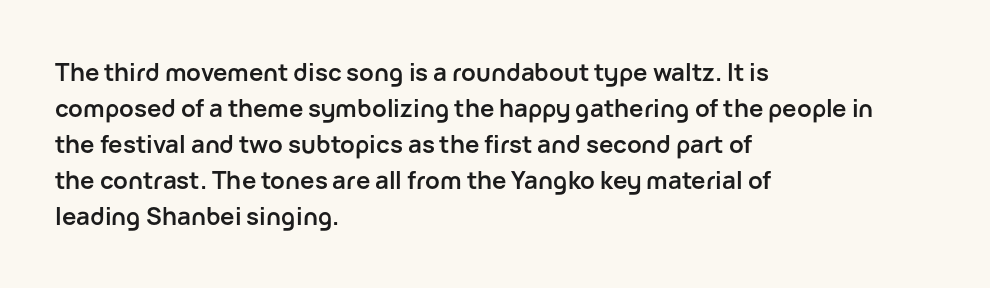
These lines are set flush left with a ragged right edge. Upright lettering throughout. Compared with typical body copy, the letter spacing here is the same. The line-height multiplier appears to be the usual default.
